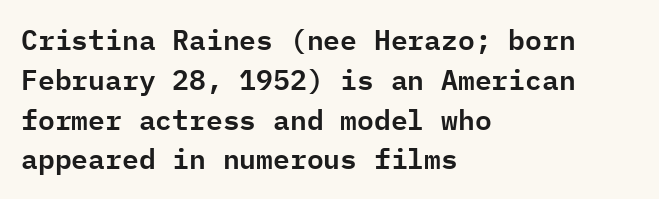
Q: Is the text italic (slanted)? A: No, it is upright.
Q: Is the typeface a serif or a sans-serif typeface? A: Sans-serif.
Q: Is the text underlined? A: No.
Q: How is the paragraph aligned? A: Left-aligned.
Q: Is the spacing between letters normal or unusually wide? A: Normal.
Q: Is the spacing between lines tight, normal or loose? A: Normal.
Q: Width (condensed, normal, or wide)? A: Normal.
Q: Stroke contrast? A: Low.
Q: x-height? A: Medium.
Q: Monospaced? A: Yes.
